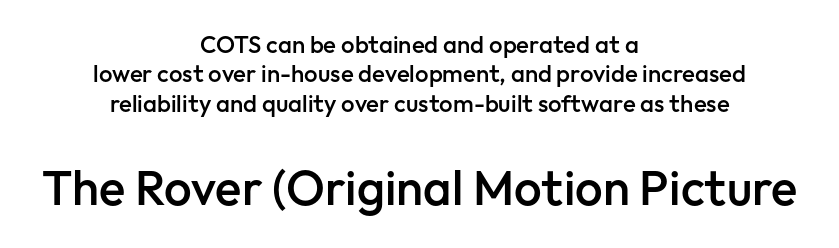
{"serif": "no", "italic": "no", "bold": "semi", "weight": "semibold", "width": "normal", "stroke_contrast": "low", "x_height": "medium", "monospaced": "no", "underline": "no", "align": "center", "line_spacing_ratio": 1.22, "letter_spacing": "normal", "letter_spacing_em": 0.0, "larger_block": "second", "size_ratio": 2.04, "glyph_px": 49}
